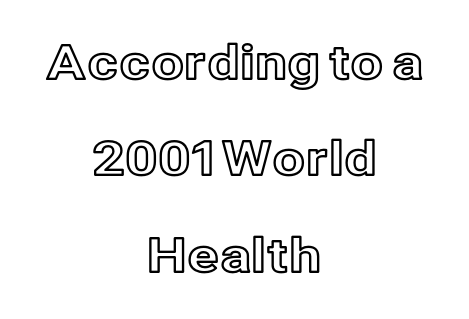
Q: Is the text italic (slanted)? A: No, it is upright.
Q: Is the text underlined? A: No.
Q: How is the paragraph aligned? A: Centered.
Q: Is the spacing between letters normal or unusually wide? A: Normal.
Q: Is the spacing between lines tight, normal or loose? A: Loose.
Q: Width (condensed, normal, or wide)? A: Normal.
Q: x-height? A: Medium.
Q: Monospaced? A: No.
